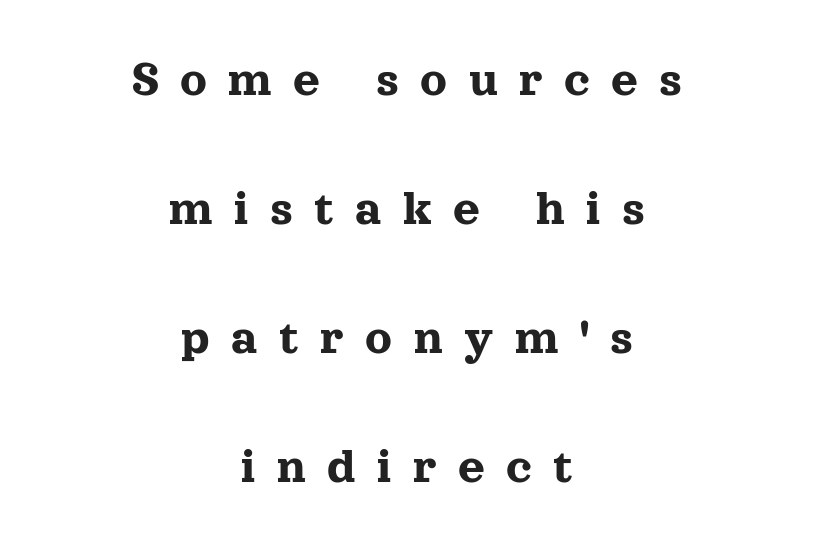
Q: Is the text italic (slanted)? A: No, it is upright.
Q: Is the typeface a serif or a sans-serif typeface? A: Serif.
Q: Is the text underlined? A: No.
Q: How is the paragraph aligned? A: Centered.
Q: Is the spacing between letters normal or unusually wide? A: Unusually wide.
Q: Is the spacing between lines tight, normal or loose? A: Loose.
Q: Width (condensed, normal, or wide)? A: Normal.
Q: x-height? A: Medium.
Q: Monospaced? A: No.
